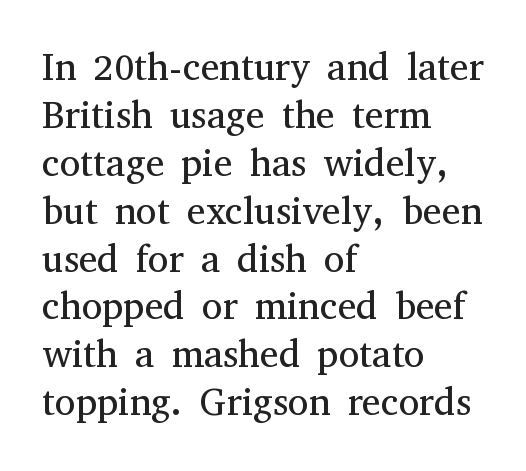
These lines are composed in type with serifs. The gaps between neighbouring characters are ordinary and unremarkable. Where is the straight margin? On the left. Does the lettering tilt? It doesn't — this is upright.
